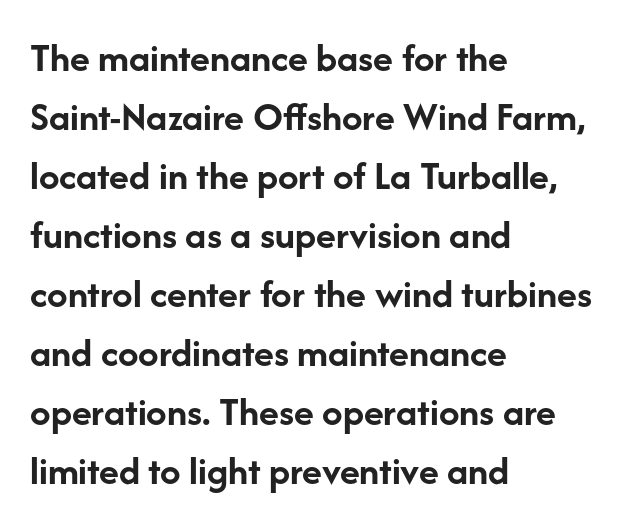
In terms of letterform style, serifs are entirely absent. Horizontally, the lines are justified to the leading edge only. Glyph-to-glyph distance matches everyday printed text. Letters rest on an invisible, unmarked baseline. Summary of weight: heavy, a full bold. The letters stand upright; this is a roman face.
